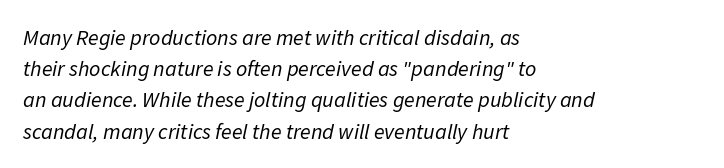
The image shows 22 px text type, italic (leaning right); set left-aligned, normal line spacing (1.42x), normal letter spacing, not underlined.
